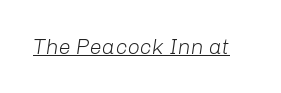
{"italic": "yes", "lean": "right", "slant_degrees": 8, "bold": "no", "underline": "yes", "letter_spacing": "normal", "letter_spacing_em": 0.0, "glyph_px": 22}
